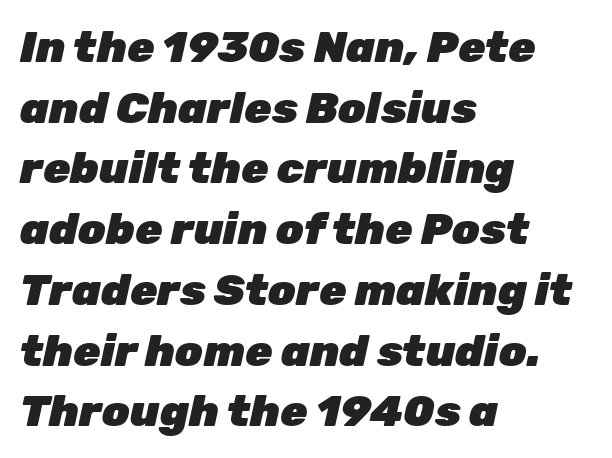
{"italic": "yes", "lean": "right", "slant_degrees": 12, "bold": "yes", "weight": "heavy", "width": "normal", "stroke_contrast": "low", "x_height": "medium", "monospaced": "no", "underline": "no", "align": "left", "line_spacing": "normal", "line_spacing_ratio": 1.38, "letter_spacing": "normal", "letter_spacing_em": 0.0, "glyph_px": 44}
